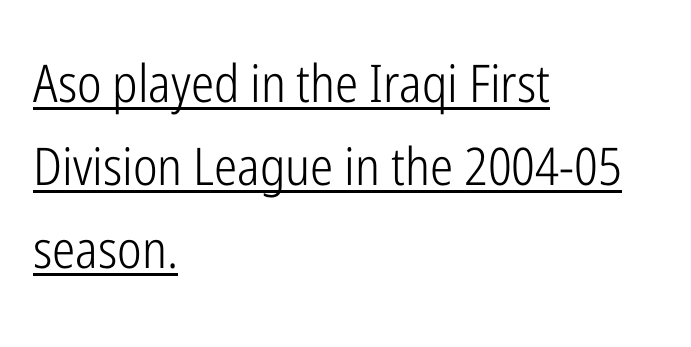
Q: Is the text bold? A: No.
Q: Is the text italic (slanted)? A: No, it is upright.
Q: Is the typeface a serif or a sans-serif typeface? A: Sans-serif.
Q: Is the text underlined? A: Yes.
Q: How is the paragraph aligned? A: Left-aligned.
Q: Is the spacing between letters normal or unusually wide? A: Normal.
Q: Is the spacing between lines tight, normal or loose? A: Normal.
Q: Width (condensed, normal, or wide)? A: Condensed.
Q: Stroke contrast? A: Low.
Q: x-height? A: Medium.
Q: Monospaced? A: No.
